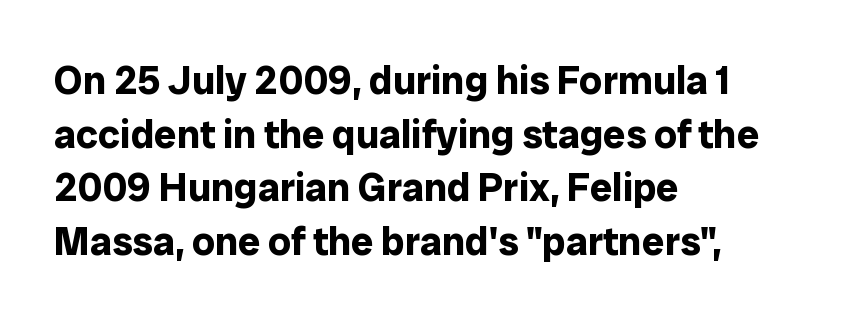
Q: Is the text bold? A: Yes.
Q: Is the text italic (slanted)? A: No, it is upright.
Q: Is the typeface a serif or a sans-serif typeface? A: Sans-serif.
Q: Is the text underlined? A: No.
Q: How is the paragraph aligned? A: Left-aligned.
Q: Is the spacing between letters normal or unusually wide? A: Normal.
Q: Is the spacing between lines tight, normal or loose? A: Normal.
Q: Width (condensed, normal, or wide)? A: Normal.
Q: Stroke contrast? A: Low.
Q: x-height? A: Medium.
Q: Monospaced? A: No.
